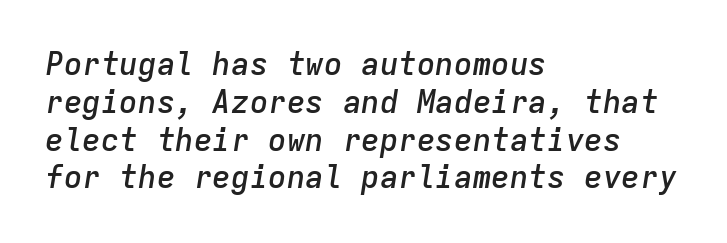
{"italic": "yes", "lean": "right", "slant_degrees": 9, "bold": "semi", "weight": "semibold", "width": "normal", "stroke_contrast": "low", "x_height": "medium", "monospaced": "yes", "underline": "no", "align": "left", "line_spacing_ratio": 1.22, "letter_spacing": "normal", "letter_spacing_em": 0.0, "glyph_px": 31}
